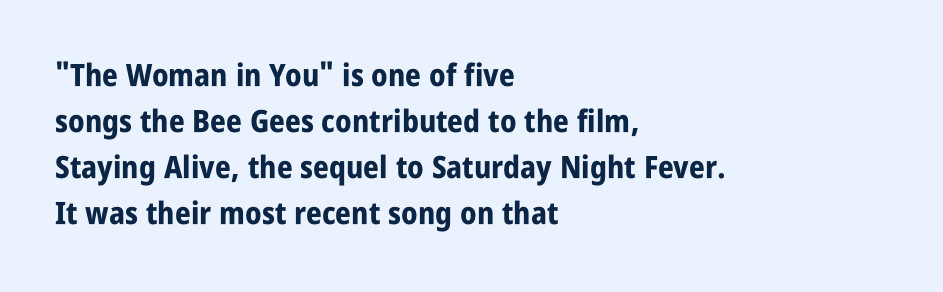
Proportional: the letters do not fall into vertical columns. Default kerning and tracking; the words read as compact shapes. Baseline-to-baseline distance is the conventional proportion of letter height. The lettering stays uniformly vertical, giving the passage a roman look.
